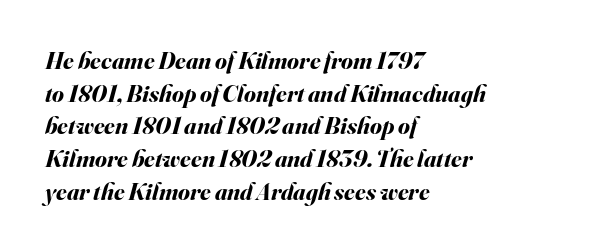
The image shows 24 px bold type, italic (leaning right); set left-aligned, normal line spacing (1.36x), normal letter spacing, not underlined.
